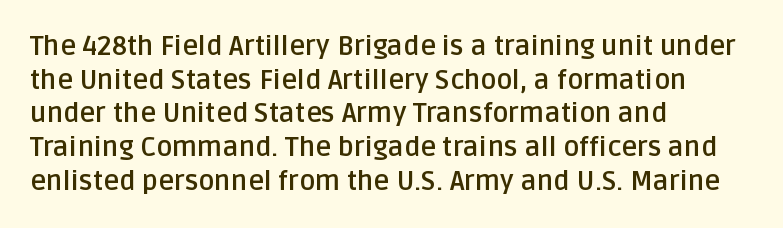
{"italic": "no", "bold": "yes", "underline": "no", "align": "left", "line_spacing": "normal", "line_spacing_ratio": 1.25, "letter_spacing": "normal", "letter_spacing_em": 0.0, "glyph_px": 27}
